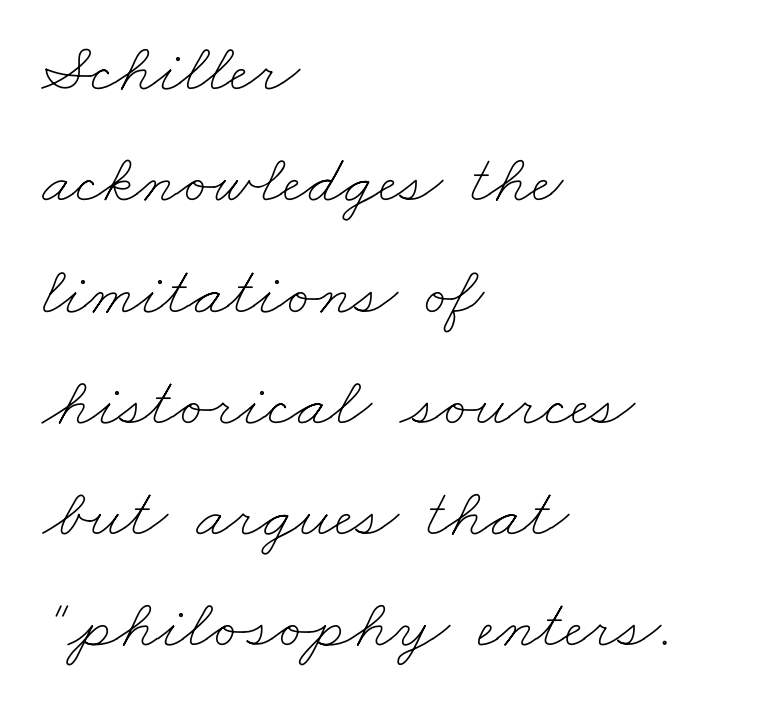
{"bold": "no", "weight": "thin", "width": "wide", "stroke_contrast": "low", "x_height": "small", "monospaced": "no", "underline": "no", "align": "left", "line_spacing": "normal", "line_spacing_ratio": 1.59, "letter_spacing": "normal", "letter_spacing_em": 0.0, "glyph_px": 70}
